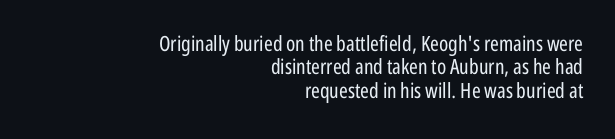
{"italic": "no", "bold": "no", "underline": "no", "align": "right", "line_spacing": "tight", "line_spacing_ratio": 1.11, "letter_spacing": "normal", "letter_spacing_em": 0.0, "glyph_px": 21}
